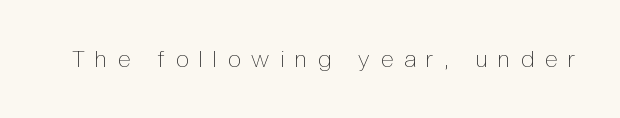
{"italic": "no", "bold": "no", "underline": "no", "letter_spacing": "wide", "letter_spacing_em": 0.48, "glyph_px": 23}
